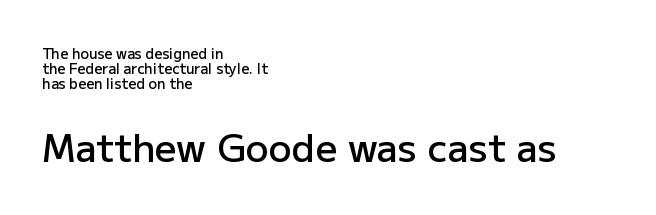
The image shows 38 px semibold sans-serif type, upright; set left-aligned, tight line spacing (1.06x), normal letter spacing, not underlined; the second (bottom) block is 2.71x larger; low stroke contrast and a medium x-height.
